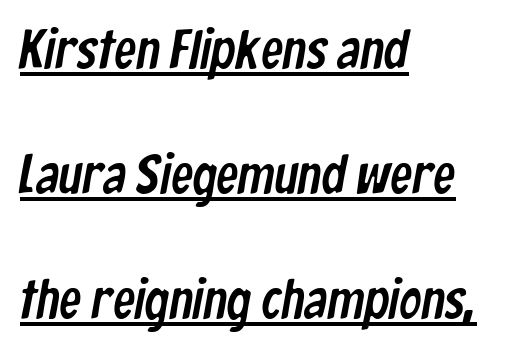
Q: Is the typeface a serif or a sans-serif typeface? A: Sans-serif.
Q: Is the text underlined? A: Yes.
Q: How is the paragraph aligned? A: Left-aligned.
Q: Is the spacing between letters normal or unusually wide? A: Normal.
Q: Is the spacing between lines tight, normal or loose? A: Loose.
Q: Width (condensed, normal, or wide)? A: Condensed.
Q: Stroke contrast? A: Low.
Q: x-height? A: Medium.
Q: Monospaced? A: No.
